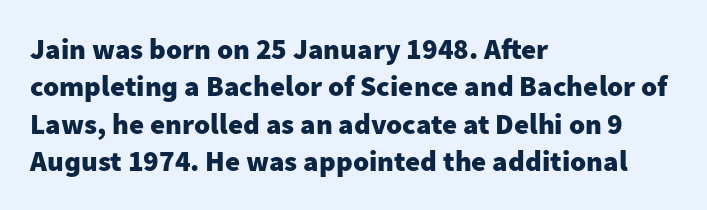
Q: Is the text bold? A: Yes.
Q: Is the text italic (slanted)? A: No, it is upright.
Q: Is the typeface a serif or a sans-serif typeface? A: Sans-serif.
Q: Is the text underlined? A: No.
Q: How is the paragraph aligned? A: Left-aligned.
Q: Is the spacing between letters normal or unusually wide? A: Normal.
Q: Is the spacing between lines tight, normal or loose? A: Normal.
Q: Width (condensed, normal, or wide)? A: Normal.
Q: Stroke contrast? A: Low.
Q: x-height? A: Medium.
Q: Monospaced? A: No.
